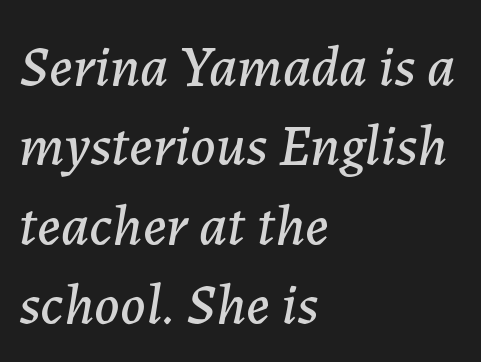
Q: Is the text italic (slanted)? A: Yes, it leans right by about 7 degrees.
Q: Is the text underlined? A: No.
Q: How is the paragraph aligned? A: Left-aligned.
Q: Is the spacing between letters normal or unusually wide? A: Normal.
Q: Is the spacing between lines tight, normal or loose? A: Normal.
Q: Width (condensed, normal, or wide)? A: Normal.
Q: Stroke contrast? A: Low.
Q: x-height? A: Medium.
Q: Monospaced? A: No.
